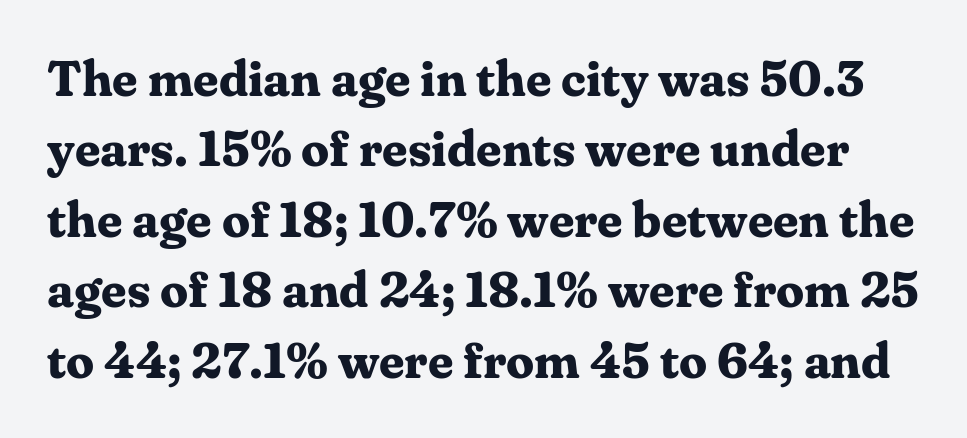
{"serif": "yes", "italic": "no", "bold": "yes", "weight": "bold", "width": "normal", "stroke_contrast": "medium", "x_height": "medium", "monospaced": "no", "underline": "no", "line_spacing": "normal", "line_spacing_ratio": 1.41, "letter_spacing": "normal", "letter_spacing_em": 0.0, "glyph_px": 50}
